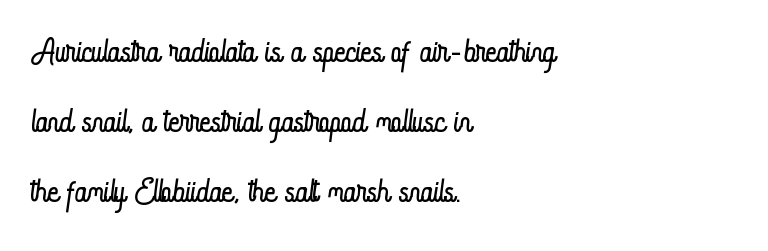
The image shows 47 px light, condensed type; set left-aligned, normal line spacing (1.49x), normal letter spacing, not underlined; low stroke contrast and a small x-height.
